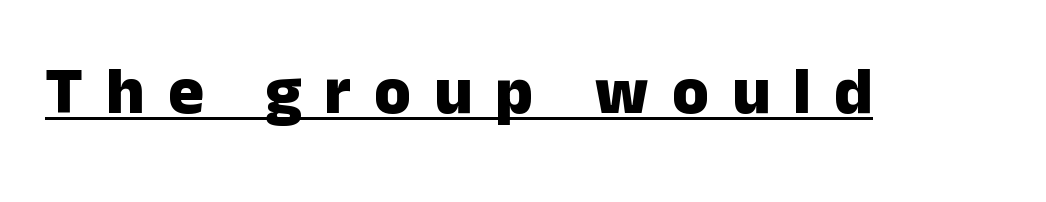
The passage shown is typed in a proportional face where columns would drift. Designer's note — italics off, roman on. Typographic density is high because the face is bold. Is the letter spacing exaggerated? Yes — the characters are pushed far apart. A rule runs beneath these lines of type. Note: no serifs on the glyphs.
